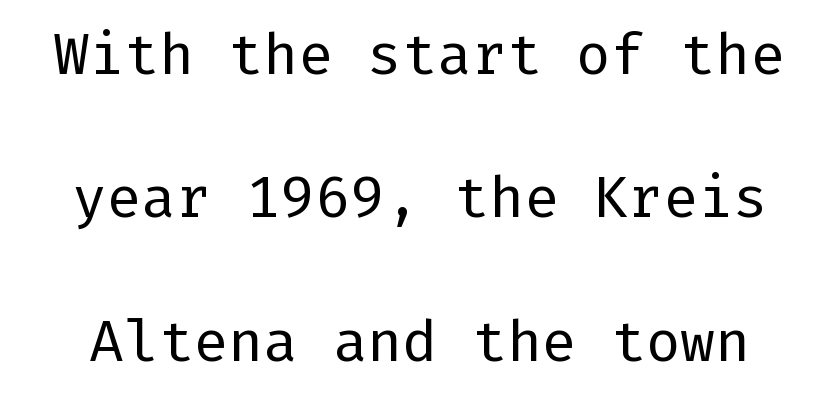
{"serif": "no", "italic": "no", "bold": "no", "weight": "regular", "width": "normal", "stroke_contrast": "low", "x_height": "medium", "underline": "no", "line_spacing": "loose", "line_spacing_ratio": 2.47, "letter_spacing": "normal", "letter_spacing_em": 0.0, "glyph_px": 58}
